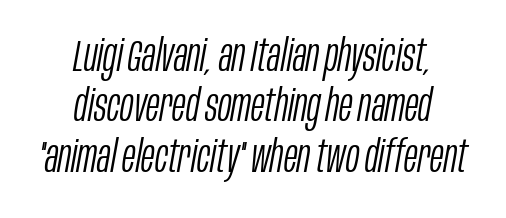
A typesetter would call this proportional, since set widths differ per character. These lines keep a tight, regular rhythm from letter to letter. How would I describe the line gaps? Narrow and economical. The rendering applies a slant to the glyphs. The rag falls on both sides of this text block equally. Stroke thickness stays within the range of a standard reading face or lighter.
